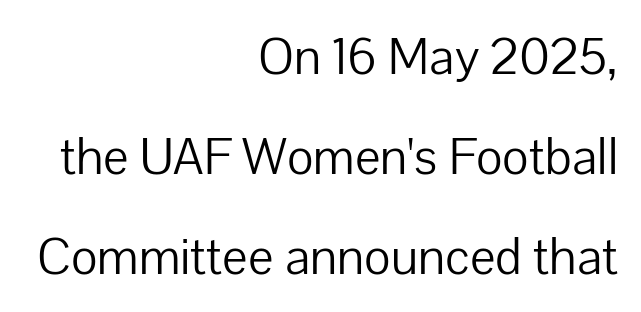
{"serif": "no", "italic": "no", "bold": "no", "weight": "light", "width": "normal", "stroke_contrast": "low", "x_height": "medium", "monospaced": "no", "underline": "no", "align": "right", "line_spacing": "loose", "line_spacing_ratio": 1.96, "letter_spacing": "normal", "letter_spacing_em": 0.0, "glyph_px": 51}
